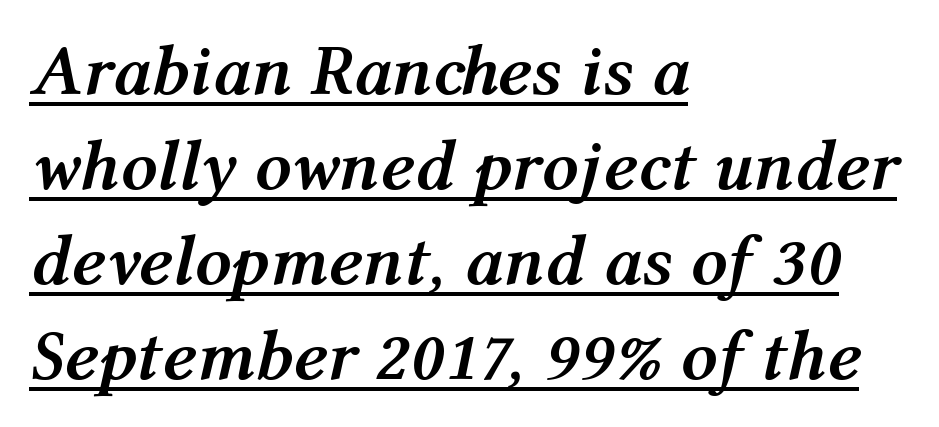
The vertical gap from one line to the next is medium. Does extra space separate the letters? No, they use regular spacing. In terms of posture, this sample is oblique. Heft: maximum for text — a bold. Students, observe the line beneath the letters — that is underlining. The paragraph shown leans on its left margin.
